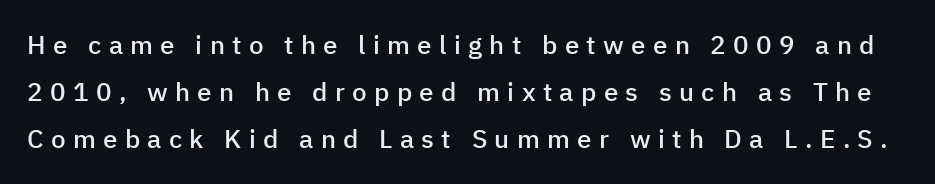
The passage shown is semibold, sitting just below true bold. A typesetter would mark this as roman, not italic. Display-style spreading of the glyphs; the letterfit is very open. Underline: absent.
